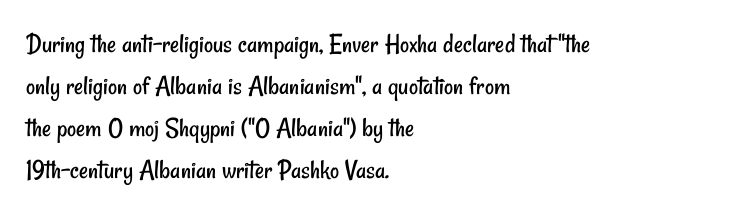
These lines keep a tight, regular rhythm from letter to letter. Is this a sans? Yes — the strokes have no serifs. Ink coverage per letter is moderate at most. Regarding leading, the lines here are spaced in the standard way. You could not count columns in this text — the font is proportionally spaced. Beneath every word, the page is bare.
